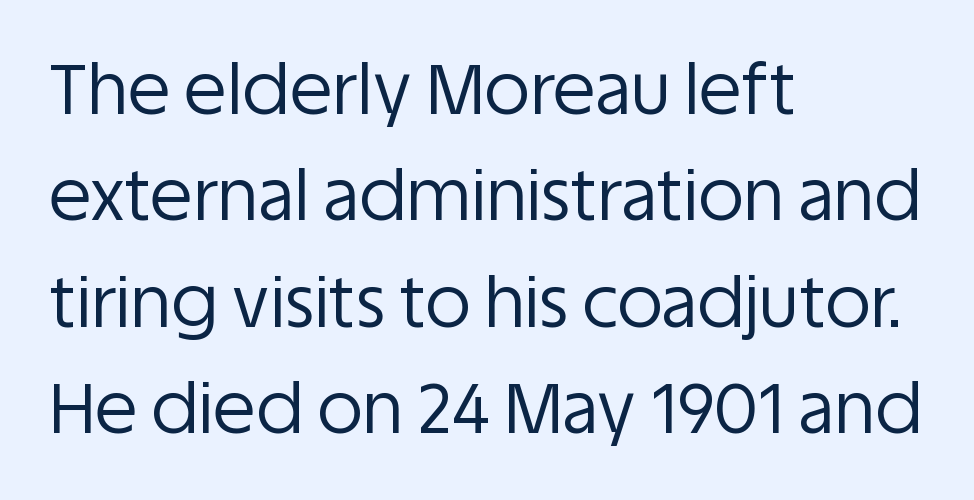
Q: Is the text bold? A: No.
Q: Is the text italic (slanted)? A: No, it is upright.
Q: Is the typeface a serif or a sans-serif typeface? A: Sans-serif.
Q: Is the text underlined? A: No.
Q: How is the paragraph aligned? A: Left-aligned.
Q: Is the spacing between letters normal or unusually wide? A: Normal.
Q: Is the spacing between lines tight, normal or loose? A: Normal.
Q: Width (condensed, normal, or wide)? A: Normal.
Q: Stroke contrast? A: Low.
Q: x-height? A: Large.
Q: Monospaced? A: No.
